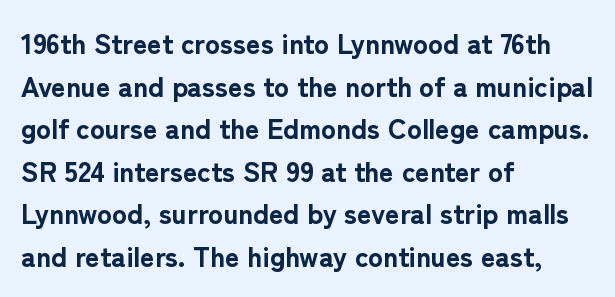
{"serif": "no", "italic": "no", "bold": "yes", "weight": "bold", "width": "normal", "stroke_contrast": "low", "x_height": "medium", "monospaced": "no", "underline": "no", "align": "left", "line_spacing": "normal", "line_spacing_ratio": 1.52, "letter_spacing": "normal", "letter_spacing_em": 0.0, "glyph_px": 28}
